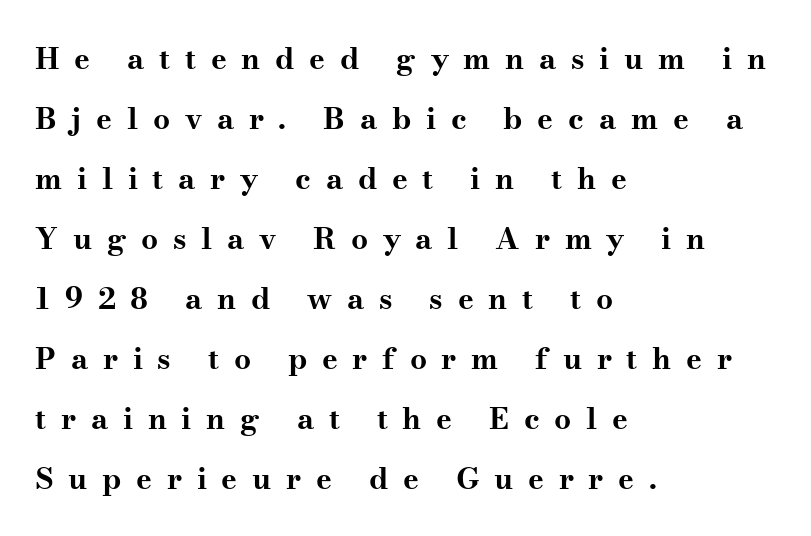
{"serif": "yes", "italic": "no", "bold": "yes", "weight": "bold", "width": "wide", "stroke_contrast": "medium", "x_height": "small", "monospaced": "no", "underline": "no", "align": "left", "line_spacing": "loose", "line_spacing_ratio": 2.0, "letter_spacing": "wide", "letter_spacing_em": 0.49, "glyph_px": 30}
